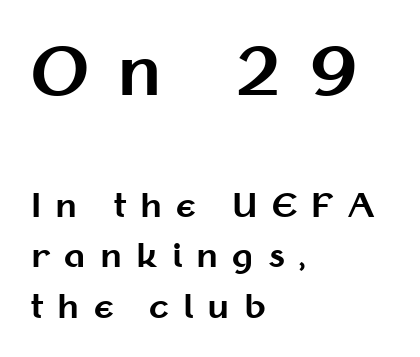
The image shows 65 px bold sans-serif type, upright; set left-aligned, normal line spacing (1.57x), unusually wide letter spacing (+0.44 em), not underlined; the first (top) block is 2.03x larger; medium stroke contrast and a medium x-height.
